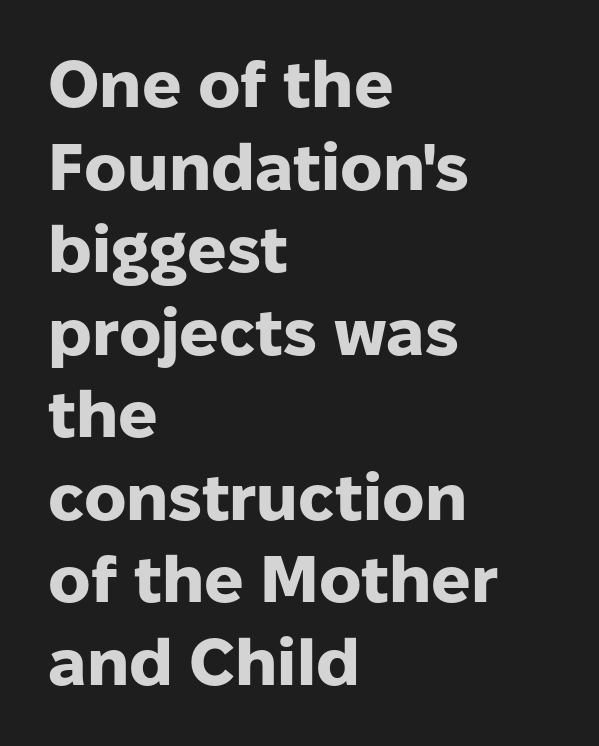
The image shows 65 px heavy sans-serif type, upright; set left-aligned, normal line spacing (1.27x), normal letter spacing, not underlined; low stroke contrast and a medium x-height.
